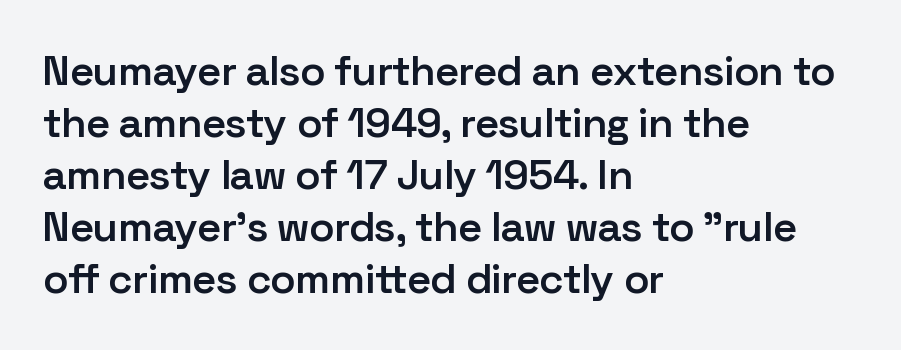
Q: Is the text bold? A: Semi-bold.
Q: Is the text italic (slanted)? A: No, it is upright.
Q: Is the typeface a serif or a sans-serif typeface? A: Sans-serif.
Q: Is the text underlined? A: No.
Q: How is the paragraph aligned? A: Left-aligned.
Q: Is the spacing between letters normal or unusually wide? A: Normal.
Q: Width (condensed, normal, or wide)? A: Normal.
Q: Stroke contrast? A: Low.
Q: x-height? A: Medium.
Q: Monospaced? A: No.
